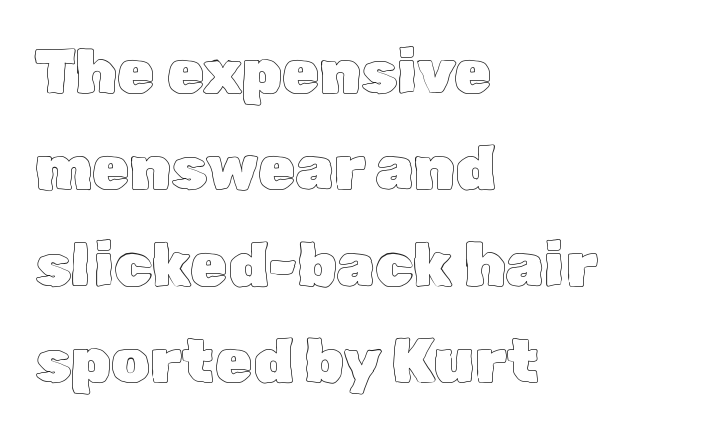
Check under the words: just untouched page. Line beginnings align vertically; line endings do not. The passage shown has conventional tracking throughout. The typography opts for an upright posture over an oblique one. Proportional: the letters do not fall into vertical columns. This sample keeps an unexceptional amount of space between lines.
